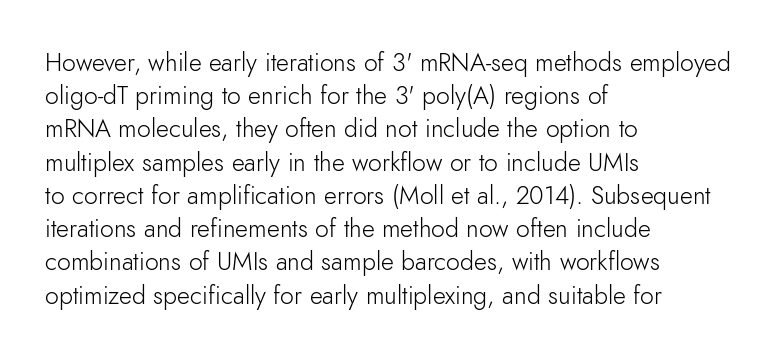
{"italic": "no", "bold": "no", "underline": "no", "align": "left", "line_spacing": "normal", "line_spacing_ratio": 1.33, "letter_spacing": "normal", "letter_spacing_em": 0.0, "glyph_px": 25}
